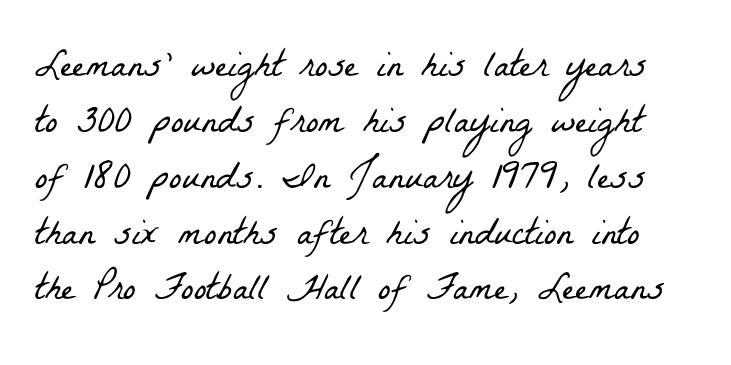
Nobody touched the tracking dial on this one. The passage shown is typed in a proportional face where columns would drift. The space directly below the letters is spotless. Caption: face not bold, strokes unweighted. Notice how descenders clear the ascenders below comfortably — that's standard leading. Stroke terminals: seriffed.
